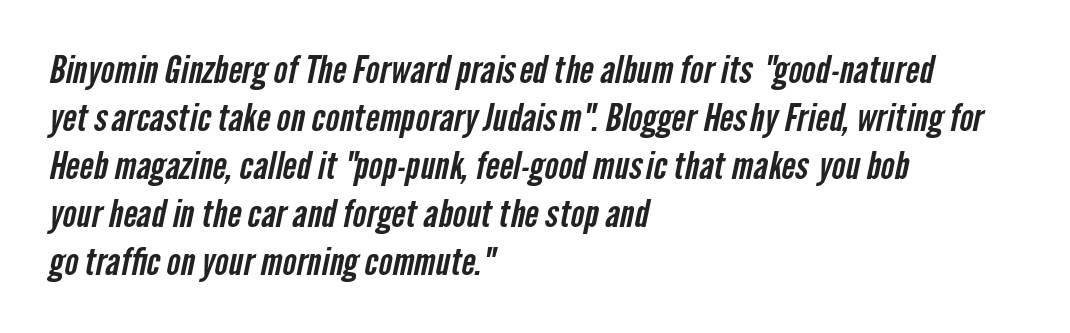
The image shows 37 px condensed sans-serif type; set left-aligned, normal line spacing (1.3x), normal letter spacing, not underlined; low stroke contrast and a medium x-height.
